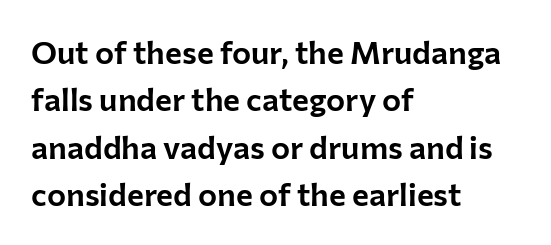
Q: Is the text italic (slanted)? A: No, it is upright.
Q: Is the typeface a serif or a sans-serif typeface? A: Sans-serif.
Q: Is the text underlined? A: No.
Q: How is the paragraph aligned? A: Left-aligned.
Q: Is the spacing between letters normal or unusually wide? A: Normal.
Q: Is the spacing between lines tight, normal or loose? A: Normal.
Q: Width (condensed, normal, or wide)? A: Normal.
Q: Stroke contrast? A: Low.
Q: x-height? A: Medium.
Q: Monospaced? A: No.
